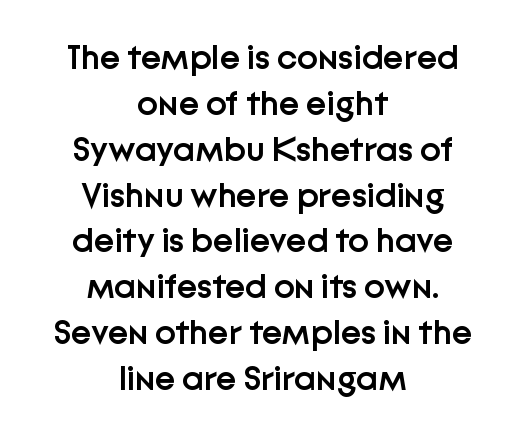
{"serif": "no", "italic": "no", "bold": "semi", "weight": "semibold", "width": "normal", "stroke_contrast": "low", "x_height": "medium", "monospaced": "no", "underline": "no", "align": "center", "line_spacing": "normal", "line_spacing_ratio": 1.31, "letter_spacing": "normal", "letter_spacing_em": 0.0, "glyph_px": 35}
